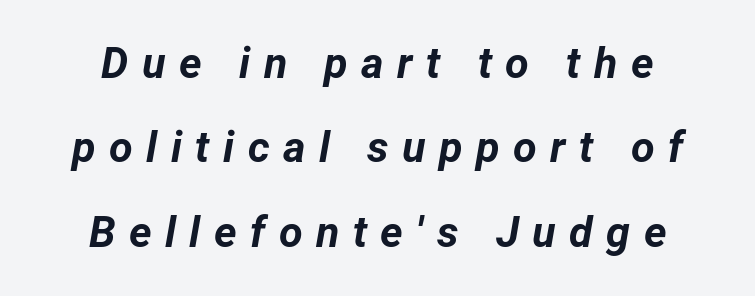
{"italic": "yes", "lean": "right", "slant_degrees": 12, "bold": "yes", "weight": "bold", "width": "normal", "stroke_contrast": "low", "x_height": "medium", "monospaced": "no", "underline": "no", "line_spacing": "loose", "line_spacing_ratio": 1.96, "letter_spacing": "wide", "letter_spacing_em": 0.31, "glyph_px": 43}
